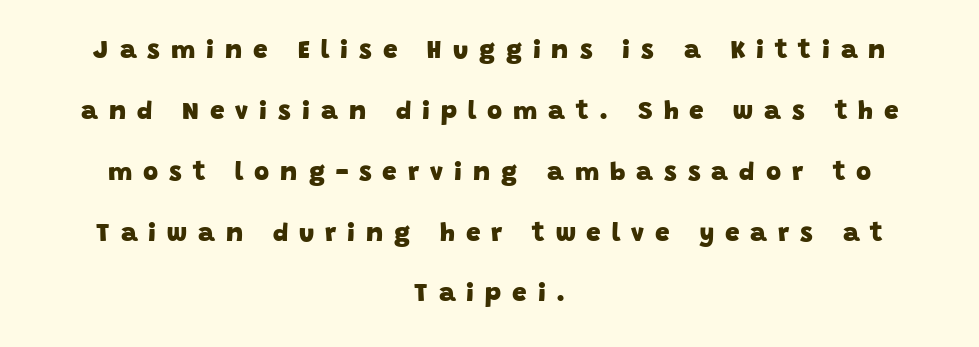
The image shows 26 px bold type; set centered, loose line spacing (2.34x), unusually wide letter spacing (+0.42 em), not underlined.
